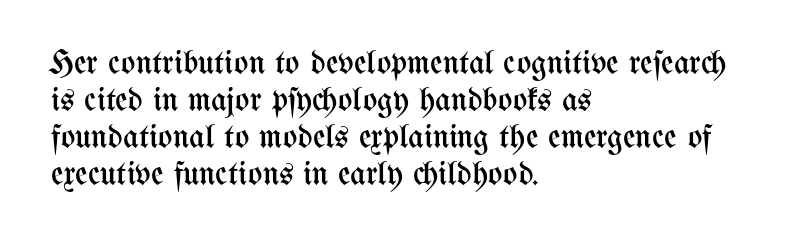
{"italic": "no", "bold": "no", "weight": "regular", "width": "condensed", "stroke_contrast": "medium", "x_height": "medium", "monospaced": "no", "underline": "no", "align": "left", "line_spacing": "tight", "line_spacing_ratio": 1.09, "letter_spacing": "normal", "letter_spacing_em": 0.0, "glyph_px": 34}
